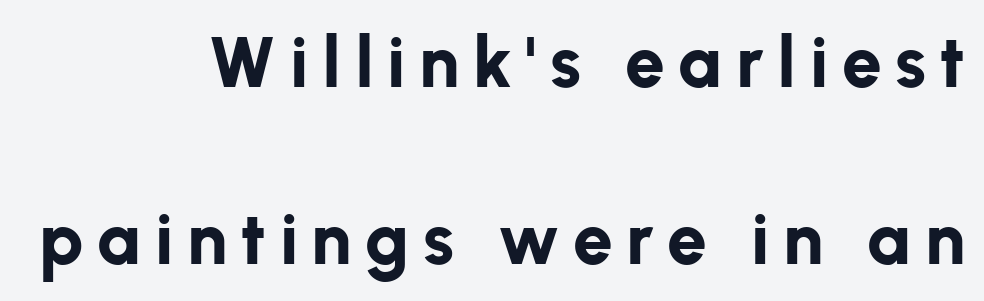
Q: Is the text bold? A: Yes.
Q: Is the text italic (slanted)? A: No, it is upright.
Q: Is the typeface a serif or a sans-serif typeface? A: Sans-serif.
Q: Is the text underlined? A: No.
Q: How is the paragraph aligned? A: Right-aligned.
Q: Is the spacing between lines tight, normal or loose? A: Loose.
Q: Width (condensed, normal, or wide)? A: Normal.
Q: Stroke contrast? A: Low.
Q: x-height? A: Medium.
Q: Monospaced? A: No.
